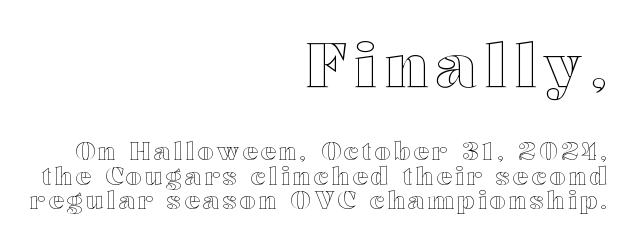
{"italic": "no", "width": "wide", "x_height": "medium", "monospaced": "no", "underline": "no", "align": "right", "line_spacing": "tight", "line_spacing_ratio": 0.99, "larger_block": "first", "size_ratio": 2.48, "glyph_px": 62}
